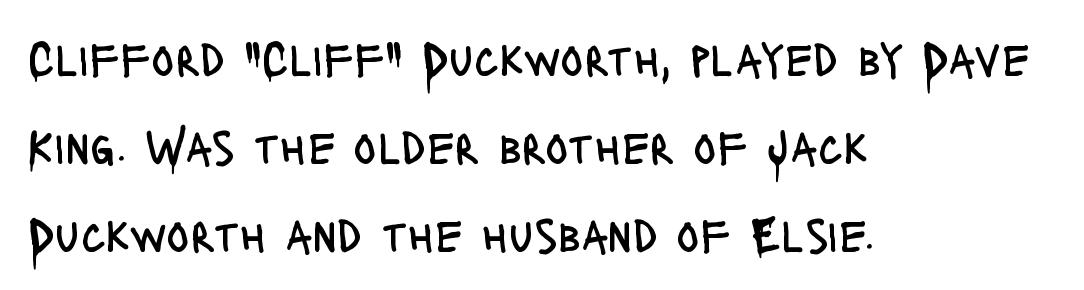
Q: Is the text bold? A: No.
Q: Is the text italic (slanted)? A: No, it is upright.
Q: Is the typeface a serif or a sans-serif typeface? A: Sans-serif.
Q: Is the text underlined? A: No.
Q: How is the paragraph aligned? A: Left-aligned.
Q: Is the spacing between letters normal or unusually wide? A: Normal.
Q: Width (condensed, normal, or wide)? A: Condensed.
Q: Stroke contrast? A: Low.
Q: x-height? A: Large.
Q: Monospaced? A: No.
